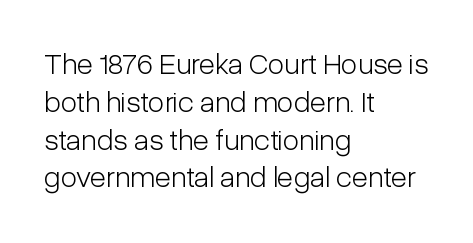
The image shows 30 px light, condensed sans-serif type, upright; set left-aligned, normal line spacing (1.26x), normal letter spacing, not underlined; low stroke contrast and a medium x-height.
